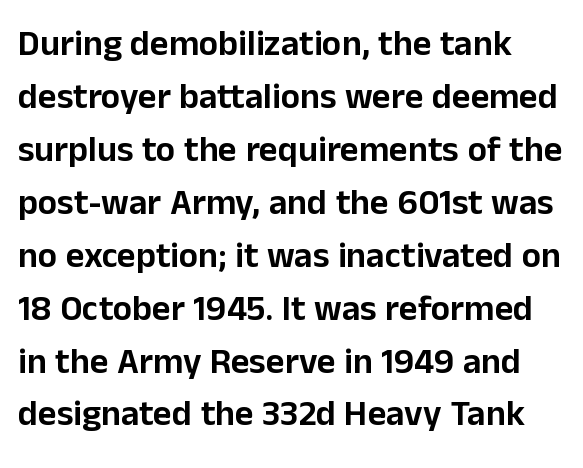
{"serif": "no", "italic": "no", "width": "normal", "stroke_contrast": "low", "x_height": "medium", "monospaced": "no", "underline": "no", "line_spacing": "normal", "line_spacing_ratio": 1.47, "letter_spacing": "normal", "letter_spacing_em": 0.0, "glyph_px": 36}
